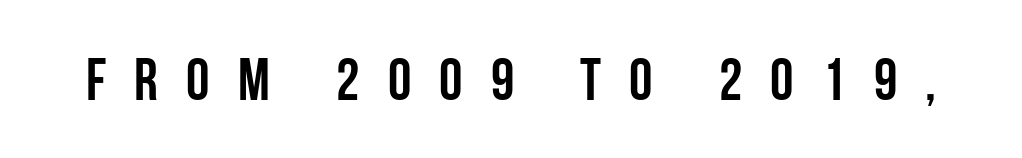
The image shows 59 px semibold, condensed sans-serif type, upright; set unusually wide letter spacing (+0.48 em), not underlined; low stroke contrast and a large x-height.
